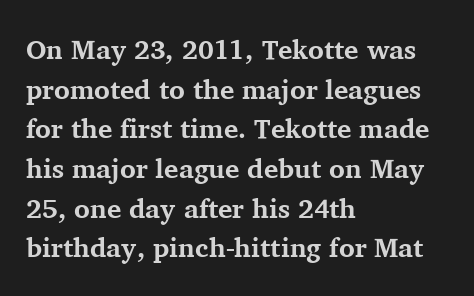
{"italic": "no", "bold": "yes", "underline": "no", "align": "left", "line_spacing": "normal", "line_spacing_ratio": 1.47, "letter_spacing": "normal", "letter_spacing_em": 0.0, "glyph_px": 27}
